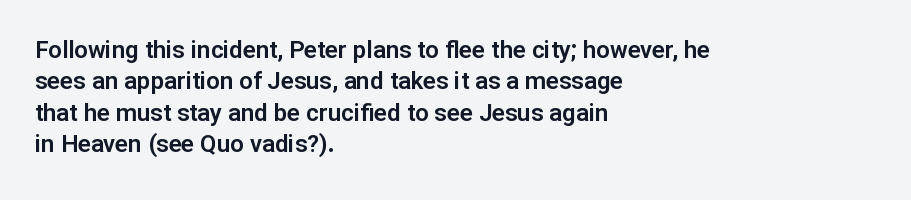
The image shows 24 px text type, upright; set left-aligned, normal line spacing (1.31x), normal letter spacing, not underlined.
